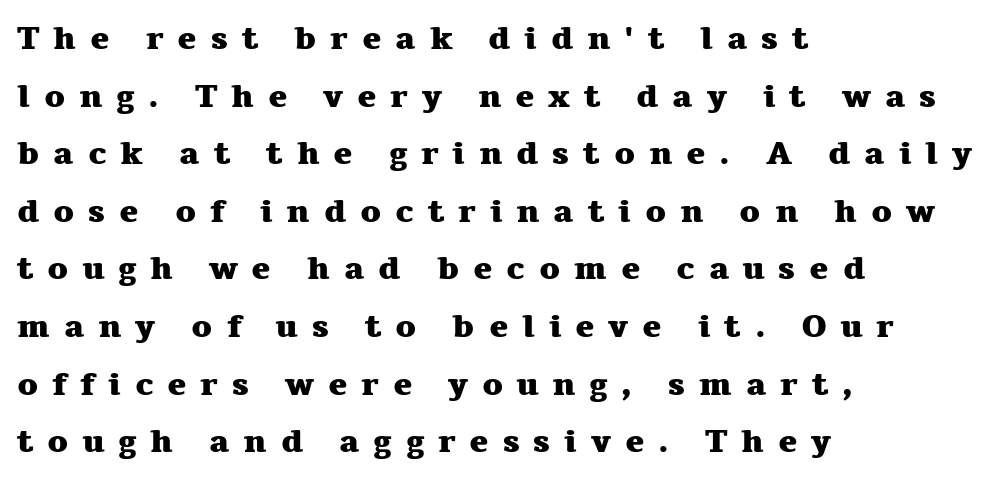
The font family rendered here belongs to the serif group. The letters are spread apart with noticeably loose tracking. Words float on clear page, feet unadorned. The strokes are fattened all the way to bold.
